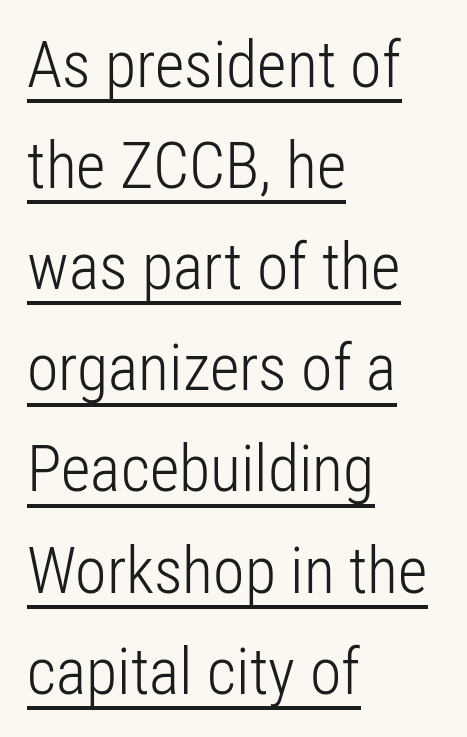
{"serif": "no", "italic": "no", "bold": "no", "weight": "light", "width": "condensed", "stroke_contrast": "low", "x_height": "medium", "monospaced": "no", "underline": "yes", "align": "left", "line_spacing": "normal", "line_spacing_ratio": 1.58, "letter_spacing": "normal", "letter_spacing_em": 0.0, "glyph_px": 64}
